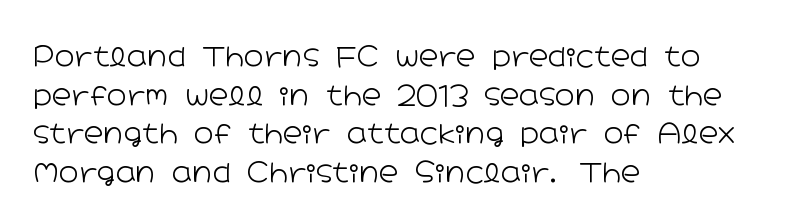
Q: Is the text bold? A: No.
Q: Is the text italic (slanted)? A: No, it is upright.
Q: Is the text underlined? A: No.
Q: How is the paragraph aligned? A: Left-aligned.
Q: Is the spacing between letters normal or unusually wide? A: Normal.
Q: Is the spacing between lines tight, normal or loose? A: Normal.
